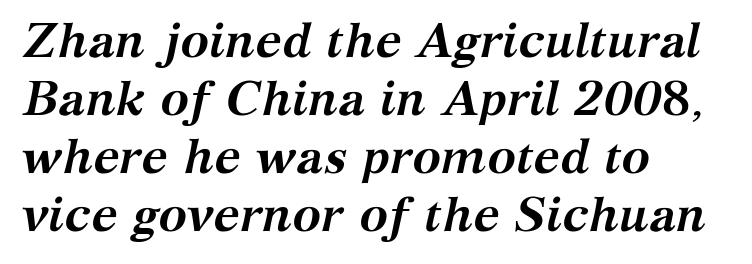
{"serif": "yes", "italic": "yes", "lean": "right", "slant_degrees": 12, "bold": "yes", "weight": "semibold", "width": "normal", "stroke_contrast": "medium", "x_height": "medium", "monospaced": "no", "underline": "no", "align": "left", "line_spacing_ratio": 1.21, "letter_spacing": "normal", "letter_spacing_em": 0.0, "glyph_px": 48}
